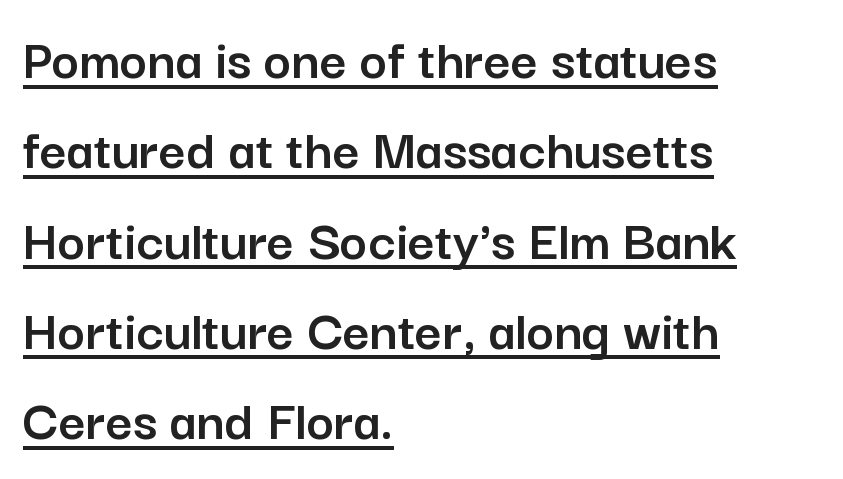
The paragraph has a hard left edge and a soft right edge. The type is set solid horizontally, with unmodified tracking. The letters advance in unequal steps, a hallmark of proportional type. It's the straight-up-and-down kind of type. Are there feet on the stems? There aren't — it's a sans.
